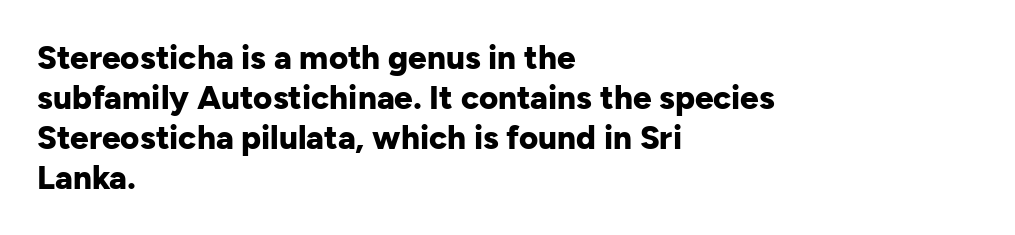
Is the type bold? Yes — the strokes are clearly thick and heavy. Each line starts at the same left margin while the right side varies. This rendering leaves character spacing at its baseline value. Rule under the text: the space is simply empty.
